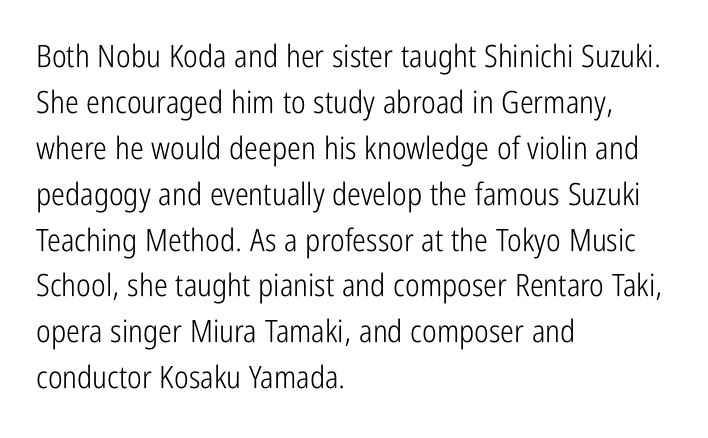
{"serif": "no", "italic": "no", "bold": "no", "weight": "light", "width": "condensed", "stroke_contrast": "low", "x_height": "medium", "monospaced": "no", "underline": "no", "align": "left", "line_spacing": "normal", "line_spacing_ratio": 1.48, "letter_spacing": "normal", "letter_spacing_em": 0.0, "glyph_px": 31}
